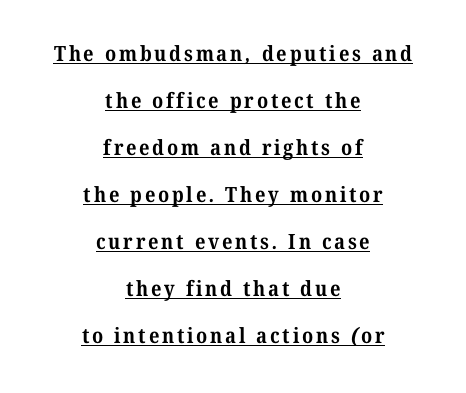
Has an underline been added? It has. The passage shown is emphatically bold. The paragraph shown floats in the horizontal middle. Horizontal bands of white between lines are thick stripes.
